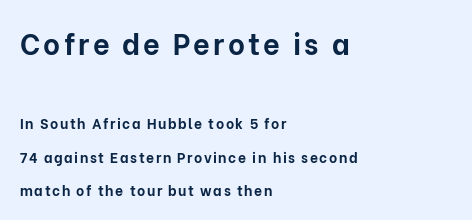
The image shows 29 px bold sans-serif type, upright; set left-aligned, loose line spacing (2.38x), not underlined; the first (top) block is 2.07x larger; low stroke contrast and a medium x-height.
